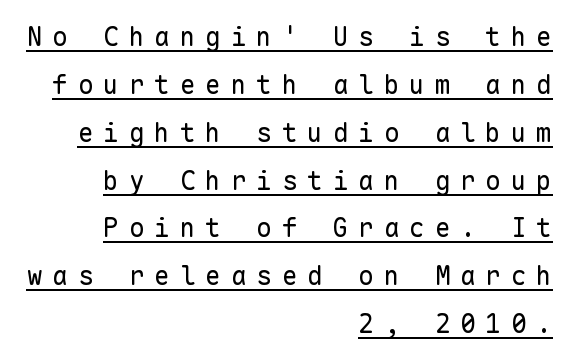
Q: Is the text bold? A: No.
Q: Is the text italic (slanted)? A: No, it is upright.
Q: Is the text underlined? A: Yes.
Q: How is the paragraph aligned? A: Right-aligned.
Q: Is the spacing between letters normal or unusually wide? A: Unusually wide.
